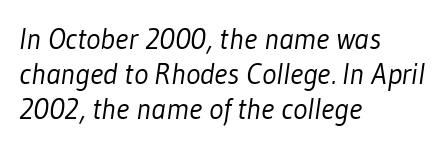
The image shows 30 px light, condensed sans-serif type; set left-aligned, line spacing 1.16x, normal letter spacing, not underlined; low stroke contrast and a medium x-height.
